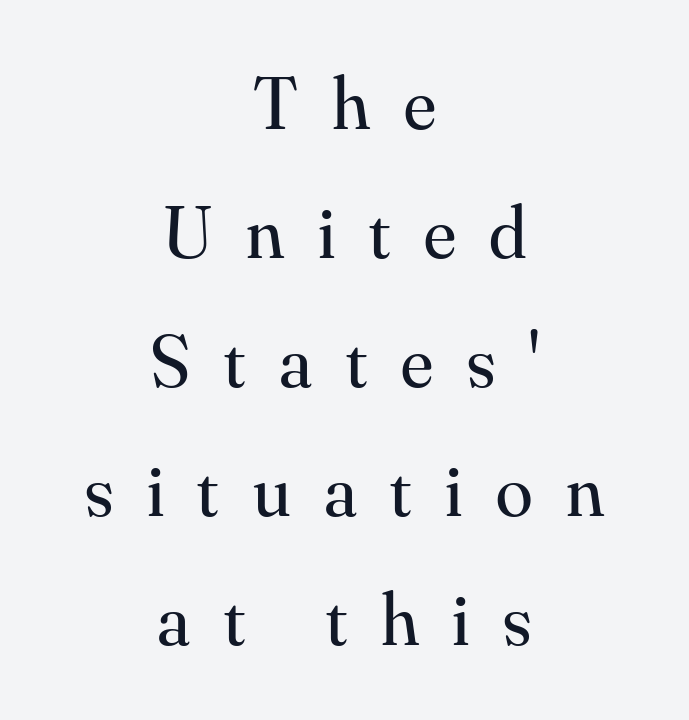
The image shows 75 px regular-weight serif type, upright; set centered, line spacing 1.72x, unusually wide letter spacing (+0.45 em), not underlined; medium stroke contrast and a small x-height.
